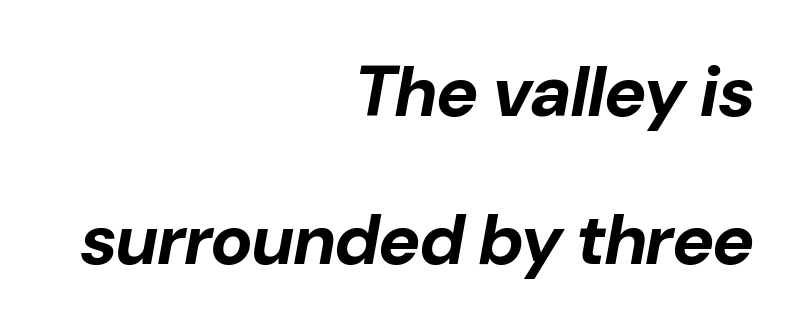
Q: Is the text bold? A: Yes.
Q: Is the text italic (slanted)? A: Yes, it leans right by about 10 degrees.
Q: Is the text underlined? A: No.
Q: How is the paragraph aligned? A: Right-aligned.
Q: Is the spacing between letters normal or unusually wide? A: Normal.
Q: Is the spacing between lines tight, normal or loose? A: Loose.
Q: Width (condensed, normal, or wide)? A: Normal.
Q: Stroke contrast? A: Low.
Q: x-height? A: Medium.
Q: Monospaced? A: No.
